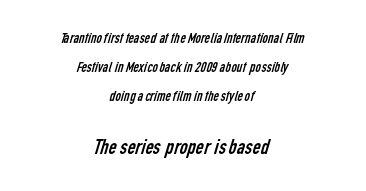
{"bold": "no", "underline": "no", "align": "center", "line_spacing": "loose", "line_spacing_ratio": 1.95, "letter_spacing": "normal", "letter_spacing_em": 0.0, "larger_block": "second", "size_ratio": 1.47, "glyph_px": 22}
